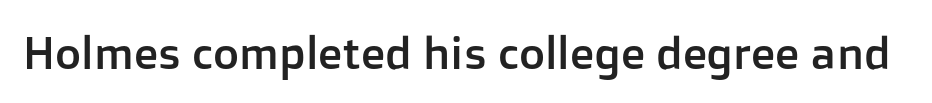
The image shows 45 px sans-serif type, upright; set normal letter spacing, not underlined; low stroke contrast and a medium x-height.
